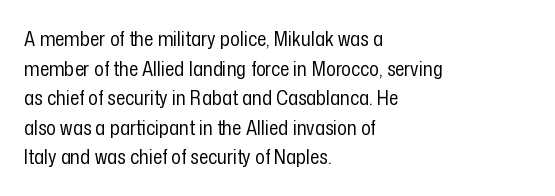
Q: Is the text bold? A: No.
Q: Is the text italic (slanted)? A: No, it is upright.
Q: Is the text underlined? A: No.
Q: How is the paragraph aligned? A: Left-aligned.
Q: Is the spacing between letters normal or unusually wide? A: Normal.
Q: Is the spacing between lines tight, normal or loose? A: Normal.
